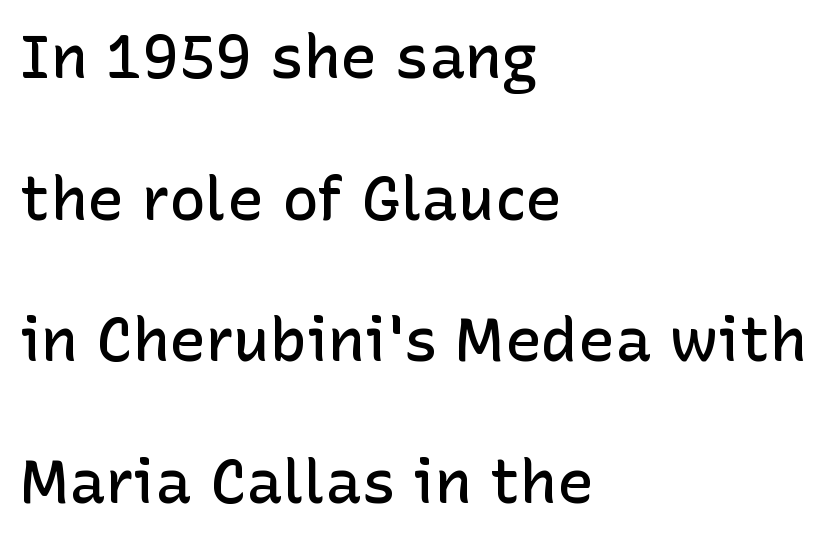
The image shows 61 px semibold sans-serif type, upright; set left-aligned, loose line spacing (2.32x), normal letter spacing, not underlined; low stroke contrast and a medium x-height.
